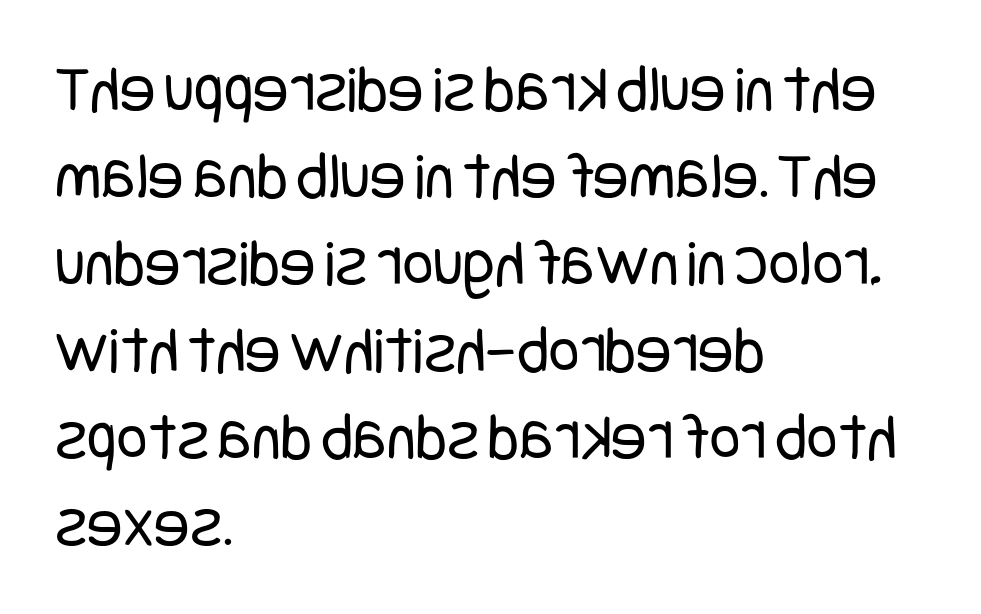
Q: Is the text bold? A: No.
Q: Is the text italic (slanted)? A: No, it is upright.
Q: Is the typeface a serif or a sans-serif typeface? A: Sans-serif.
Q: Is the text underlined? A: No.
Q: How is the paragraph aligned? A: Left-aligned.
Q: Is the spacing between letters normal or unusually wide? A: Normal.
Q: Is the spacing between lines tight, normal or loose? A: Normal.
Q: Width (condensed, normal, or wide)? A: Condensed.
Q: Stroke contrast? A: Low.
Q: x-height? A: Large.
